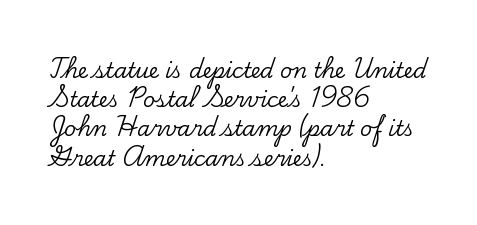
{"underline": "no", "align": "left", "line_spacing": "normal", "line_spacing_ratio": 1.39, "letter_spacing": "normal", "letter_spacing_em": 0.0, "glyph_px": 21}
